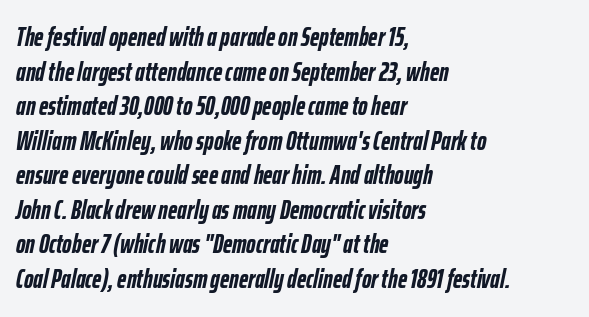
The image shows 26 px bold type, italic (leaning right); set left-aligned, normal line spacing (1.33x), normal letter spacing, not underlined.
